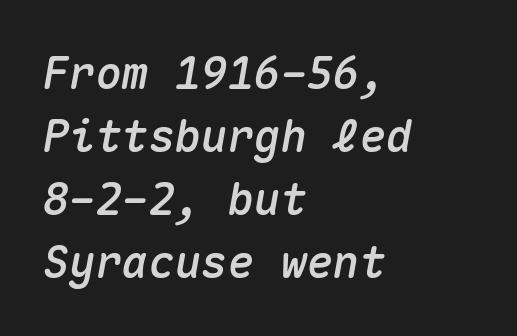
The image shows 44 px text type, italic (leaning right), monospaced; set left-aligned, normal line spacing (1.43x), normal letter spacing, not underlined; medium stroke contrast and a medium x-height.
